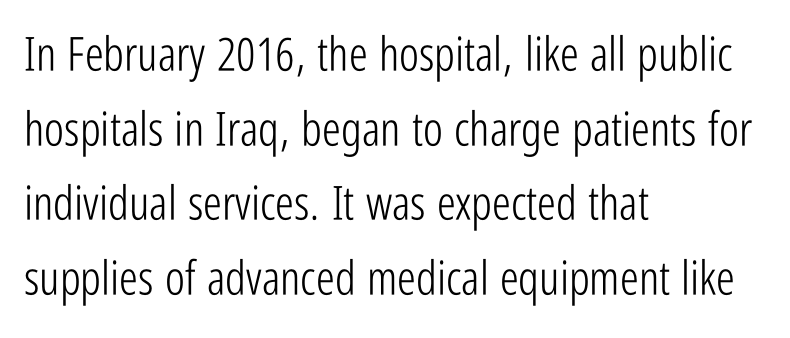
The image shows 47 px light, condensed sans-serif type, upright; set left-aligned, normal line spacing (1.59x), normal letter spacing, not underlined; low stroke contrast and a medium x-height.
